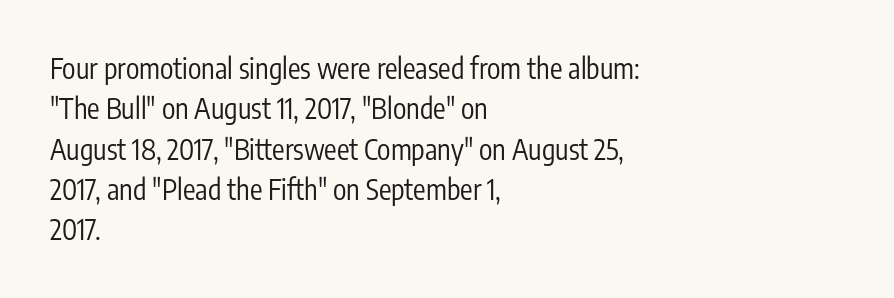
Q: Is the text bold? A: No.
Q: Is the text italic (slanted)? A: No, it is upright.
Q: Is the typeface a serif or a sans-serif typeface? A: Sans-serif.
Q: Is the text underlined? A: No.
Q: How is the paragraph aligned? A: Left-aligned.
Q: Is the spacing between letters normal or unusually wide? A: Normal.
Q: Is the spacing between lines tight, normal or loose? A: Normal.
Q: Width (condensed, normal, or wide)? A: Condensed.
Q: Stroke contrast? A: Low.
Q: x-height? A: Medium.
Q: Monospaced? A: No.
